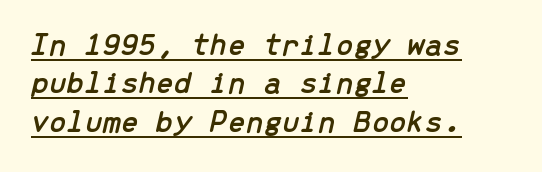
{"italic": "yes", "lean": "right", "slant_degrees": 13, "width": "normal", "stroke_contrast": "low", "x_height": "medium", "monospaced": "yes", "underline": "yes", "align": "left", "line_spacing_ratio": 1.2, "letter_spacing": "normal", "letter_spacing_em": 0.0, "glyph_px": 32}
